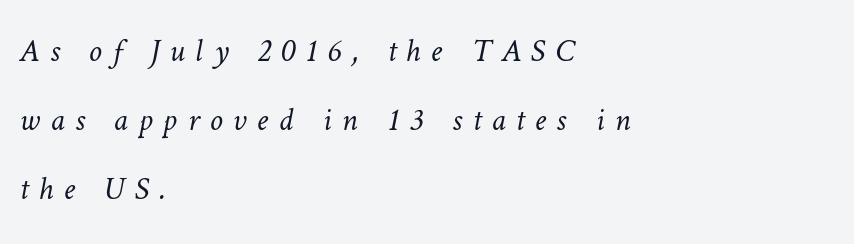
A student would call this left alignment; a typographer would say flush left, rag right. Glyph-to-glyph distance is far greater than everyday printed text. The words here are not underlined. A light-to-regular cut is what we see here. Leading is clearly above the norm, producing a sparse column. The face used here is proportionally spaced, like ordinary book or web type.
